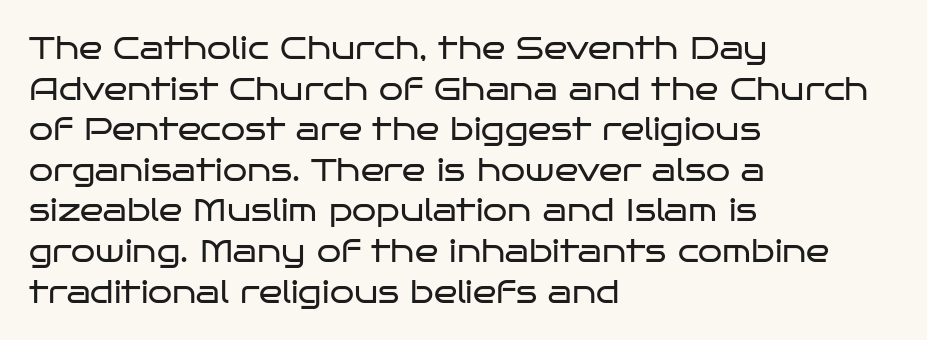
Each letter keeps its own natural width here, so spacing adapts to shape. Counters stay open thanks to moderate or lighter strokes. Line beginnings align vertically; line endings do not. Notice how descenders clear the ascenders below comfortably — that's standard leading. The strip under each line holds only bare page.
